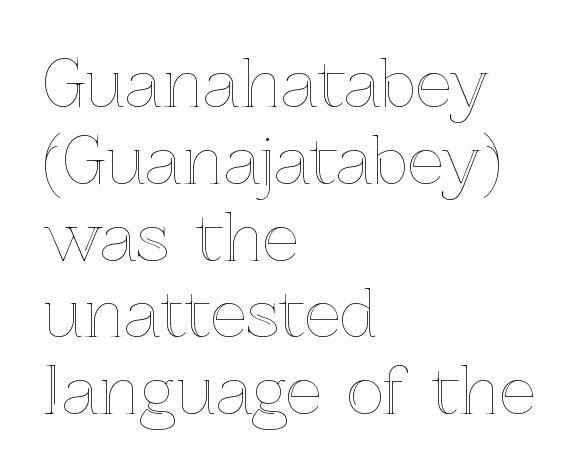
The image shows 64 px text type, upright; set left-aligned, line spacing 1.2x, normal letter spacing, not underlined; a medium x-height.
